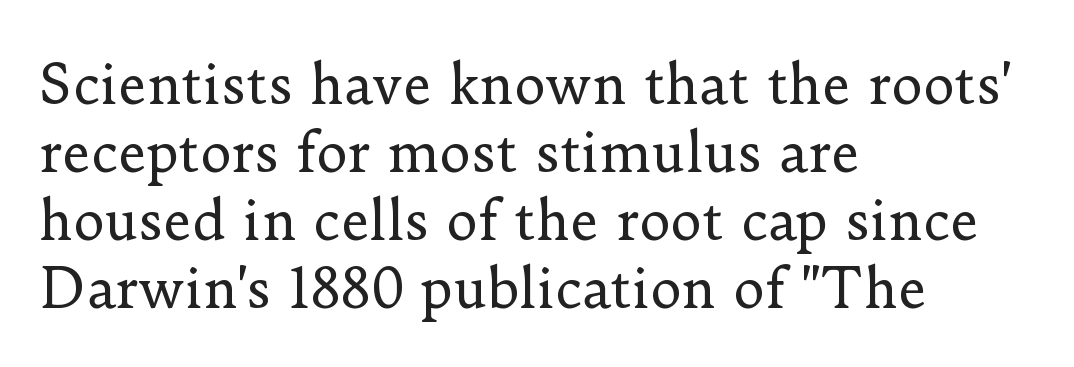
Whoever set this chose a conventional vertical rhythm. Think of a printed novel: that variable character pitch is what you see here. Casual observation: everything's shoved over to the left. No letter is thick-stroked: the sample isn't bold.
